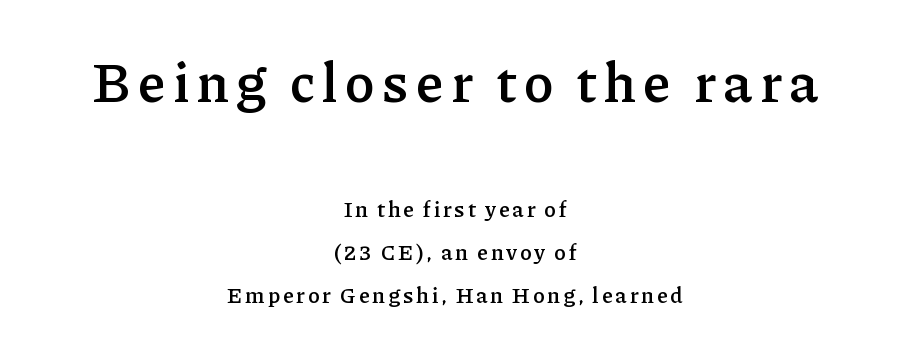
The image shows 56 px semibold serif type, upright; set centered, loose line spacing (1.94x), not underlined; the first (top) block is 2.55x larger; low stroke contrast and a medium x-height.
